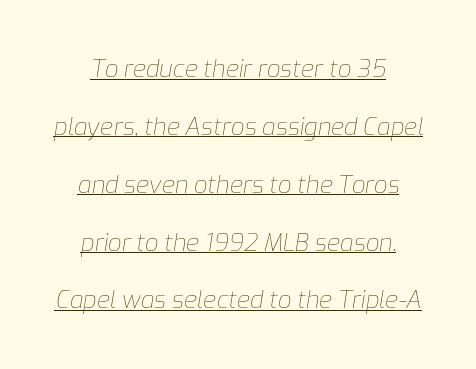
{"italic": "yes", "lean": "right", "slant_degrees": 9, "bold": "no", "underline": "yes", "align": "center", "line_spacing": "loose", "line_spacing_ratio": 2.41, "letter_spacing": "normal", "letter_spacing_em": 0.0, "glyph_px": 24}
